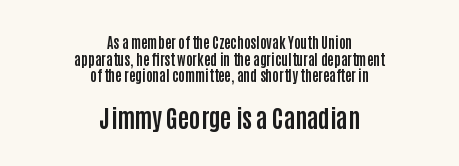
The image shows 24 px bold type, upright; set centered, line spacing 1.19x, normal letter spacing, not underlined; the second (bottom) block is 1.71x larger.
